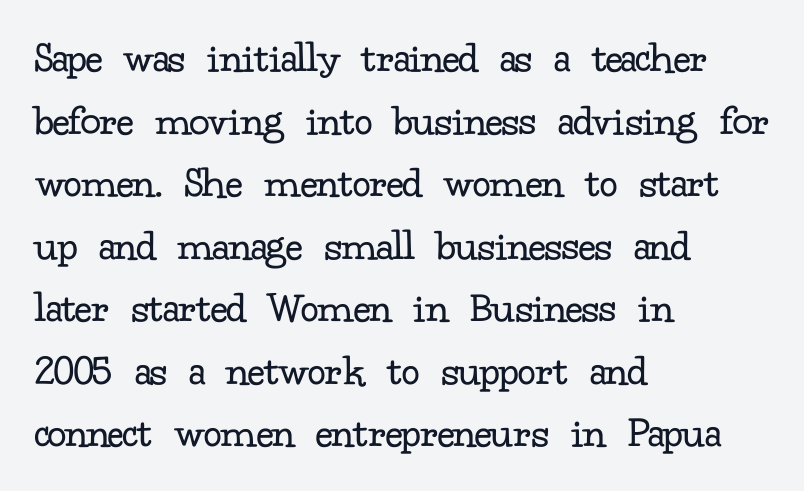
The image shows 45 px regular-weight serif type, upright; set left-aligned, normal line spacing (1.39x), normal letter spacing, not underlined; low stroke contrast and a small x-height.
